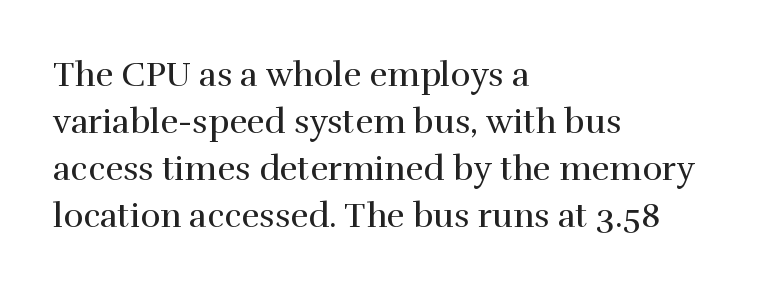
{"serif": "yes", "italic": "no", "bold": "no", "weight": "regular", "width": "normal", "stroke_contrast": "high", "x_height": "medium", "monospaced": "no", "underline": "no", "align": "left", "line_spacing": "normal", "line_spacing_ratio": 1.38, "letter_spacing": "normal", "letter_spacing_em": 0.0, "glyph_px": 34}
